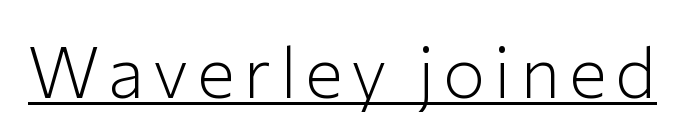
Q: Is the text bold? A: No.
Q: Is the text italic (slanted)? A: No, it is upright.
Q: Is the typeface a serif or a sans-serif typeface? A: Sans-serif.
Q: Is the text underlined? A: Yes.
Q: Width (condensed, normal, or wide)? A: Normal.
Q: Stroke contrast? A: Low.
Q: x-height? A: Medium.
Q: Monospaced? A: No.
